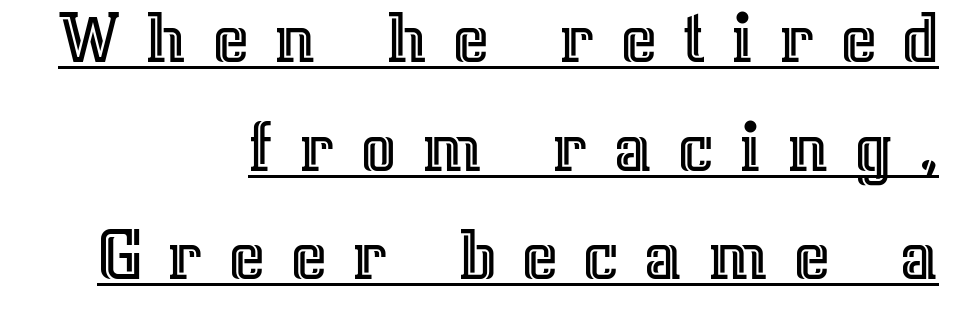
The glyphs are accompanied by a horizontal stroke just below them. In terms of posture, this sample is upright. The rendering anchors every line to the right-hand side. Students, note that the glyphs here are deliberately spaced far apart.
